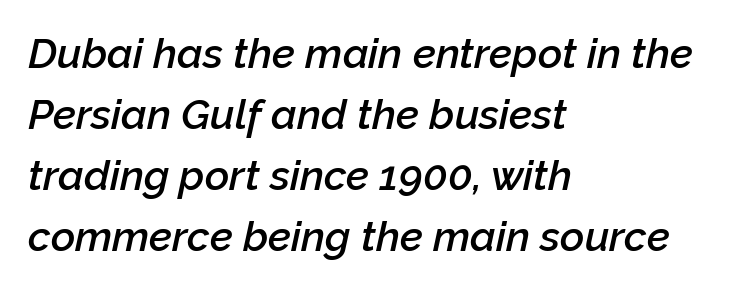
{"italic": "yes", "lean": "right", "slant_degrees": 12, "bold": "semi", "weight": "semibold", "width": "normal", "stroke_contrast": "low", "x_height": "medium", "monospaced": "no", "underline": "no", "align": "left", "line_spacing": "normal", "line_spacing_ratio": 1.45, "letter_spacing": "normal", "letter_spacing_em": 0.0, "glyph_px": 42}
